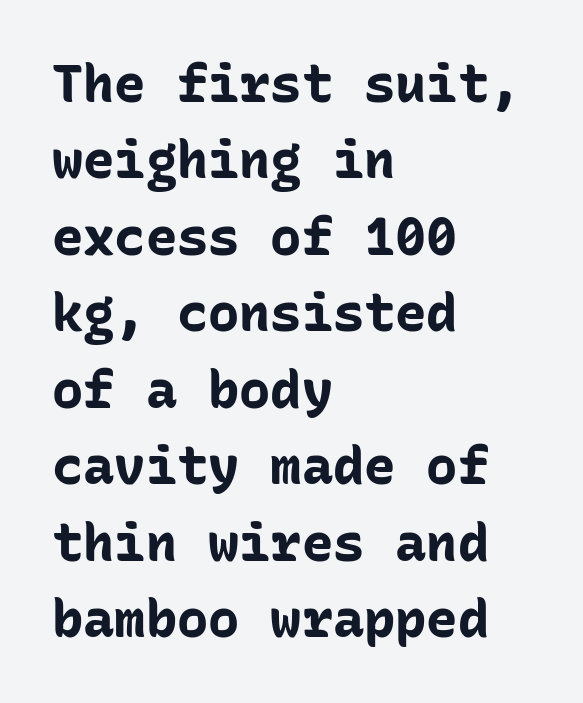
What weight is shown? A full bold with thick strokes. A normal amount of white space separates one row of letters from the next. Tracking value appears to be zero — textbook default spacing. The paragraph has a hard left edge and a soft right edge. The passage shown is not underscored anywhere.
